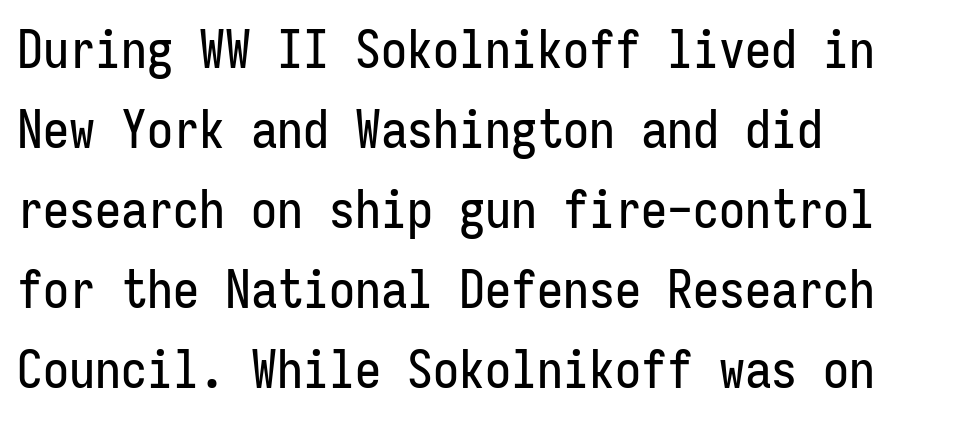
{"serif": "no", "italic": "no", "width": "condensed", "stroke_contrast": "low", "x_height": "medium", "monospaced": "yes", "underline": "no", "align": "left", "line_spacing": "normal", "line_spacing_ratio": 1.54, "letter_spacing": "normal", "letter_spacing_em": 0.0, "glyph_px": 52}
